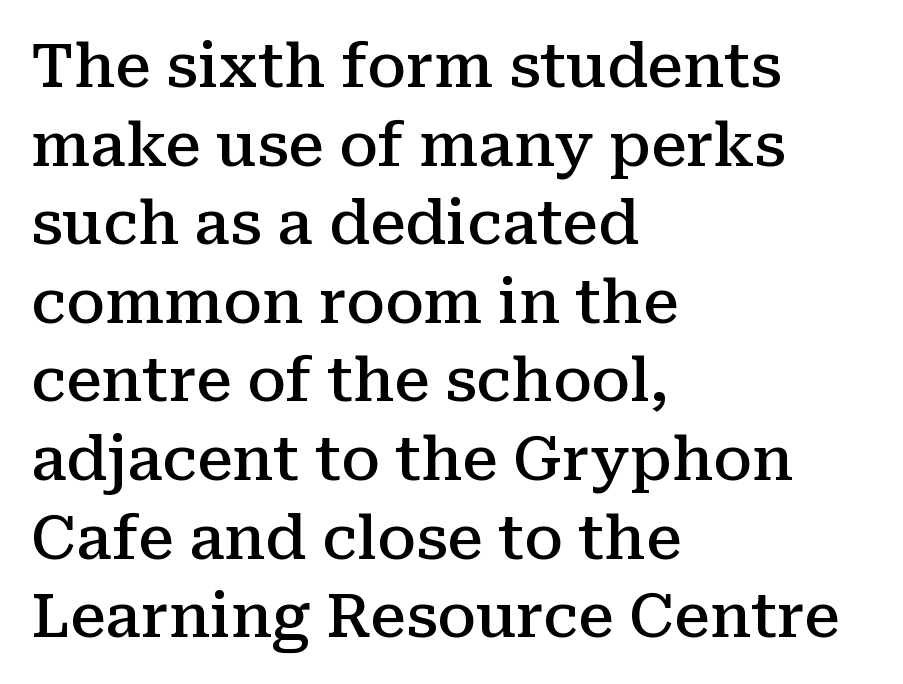
Q: Is the text bold? A: Semi-bold.
Q: Is the text italic (slanted)? A: No, it is upright.
Q: Is the typeface a serif or a sans-serif typeface? A: Serif.
Q: Is the text underlined? A: No.
Q: How is the paragraph aligned? A: Left-aligned.
Q: Is the spacing between letters normal or unusually wide? A: Normal.
Q: Is the spacing between lines tight, normal or loose? A: Normal.
Q: Width (condensed, normal, or wide)? A: Normal.
Q: Stroke contrast? A: Medium.
Q: x-height? A: Medium.
Q: Monospaced? A: No.
